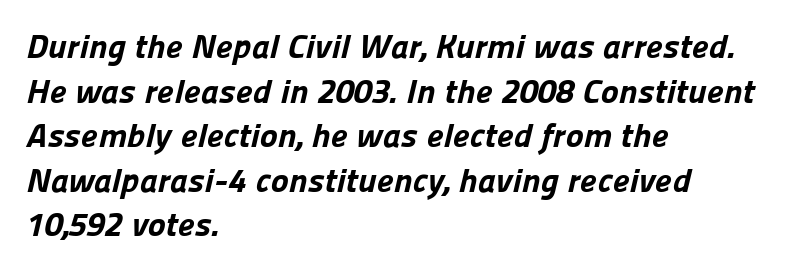
You'd pick this weight for a headline — it's a proper bold. This sample keeps an unexceptional amount of space between lines. The type is set solid horizontally, with unmodified tracking. The rag falls on the right side of this text block. You could not count columns in this text — the font is proportionally spaced.
